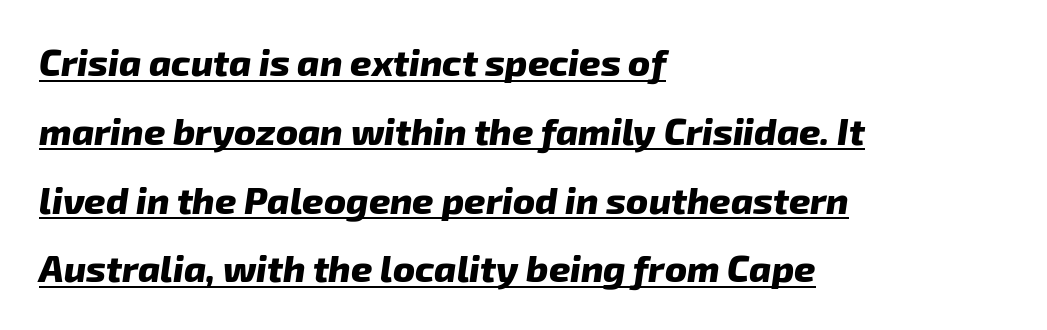
{"italic": "yes", "lean": "right", "slant_degrees": 8, "bold": "yes", "weight": "heavy", "width": "normal", "stroke_contrast": "low", "x_height": "medium", "monospaced": "no", "underline": "yes", "align": "left", "line_spacing_ratio": 1.86, "letter_spacing": "normal", "letter_spacing_em": 0.0, "glyph_px": 37}
